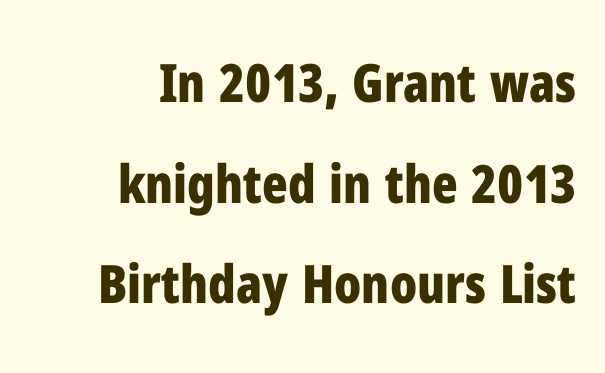
Q: Is the text bold? A: Yes.
Q: Is the text italic (slanted)? A: No, it is upright.
Q: Is the typeface a serif or a sans-serif typeface? A: Sans-serif.
Q: Is the text underlined? A: No.
Q: How is the paragraph aligned? A: Right-aligned.
Q: Is the spacing between letters normal or unusually wide? A: Normal.
Q: Is the spacing between lines tight, normal or loose? A: Loose.
Q: Width (condensed, normal, or wide)? A: Condensed.
Q: Stroke contrast? A: Low.
Q: x-height? A: Medium.
Q: Monospaced? A: No.
